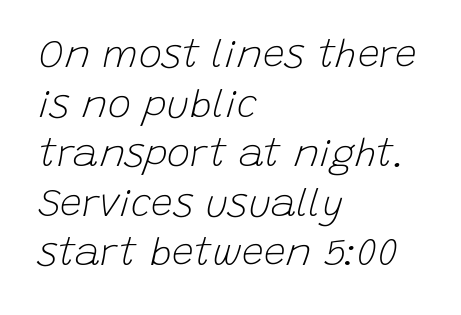
Q: Is the text bold? A: No.
Q: Is the text italic (slanted)? A: Yes, it leans right by about 15 degrees.
Q: Is the text underlined? A: No.
Q: How is the paragraph aligned? A: Left-aligned.
Q: Is the spacing between letters normal or unusually wide? A: Normal.
Q: Is the spacing between lines tight, normal or loose? A: Normal.
Q: Width (condensed, normal, or wide)? A: Normal.
Q: Stroke contrast? A: Low.
Q: x-height? A: Large.
Q: Monospaced? A: No.
